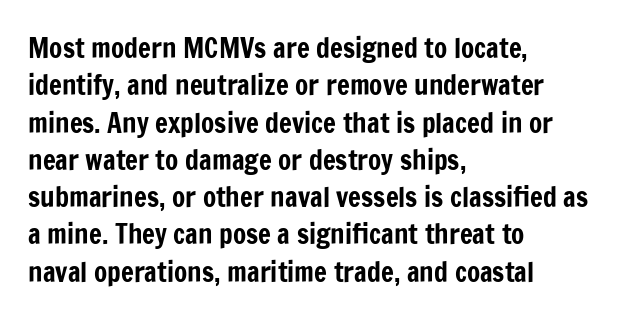
Q: Is the text italic (slanted)? A: No, it is upright.
Q: Is the text underlined? A: No.
Q: How is the paragraph aligned? A: Left-aligned.
Q: Is the spacing between letters normal or unusually wide? A: Normal.
Q: Is the spacing between lines tight, normal or loose? A: Normal.
